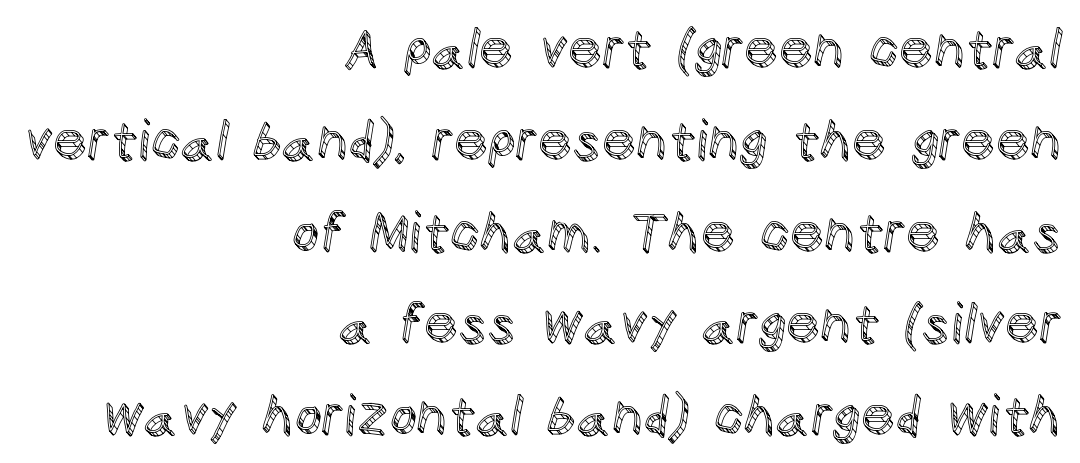
The image shows 54 px text type; set right-aligned, normal line spacing (1.7x), normal letter spacing, not underlined; a large x-height.
